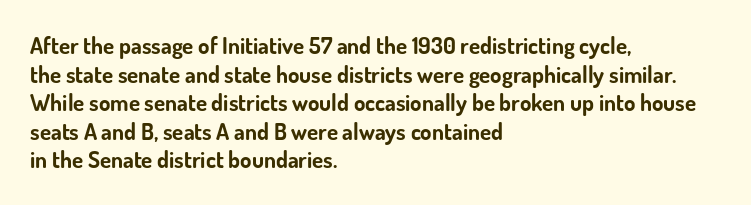
Q: Is the text bold? A: Yes.
Q: Is the text italic (slanted)? A: No, it is upright.
Q: Is the text underlined? A: No.
Q: How is the paragraph aligned? A: Left-aligned.
Q: Is the spacing between letters normal or unusually wide? A: Normal.
